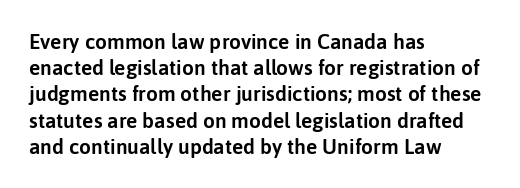
{"italic": "no", "underline": "no", "align": "left", "line_spacing": "normal", "line_spacing_ratio": 1.25, "letter_spacing": "normal", "letter_spacing_em": 0.0, "glyph_px": 21}
